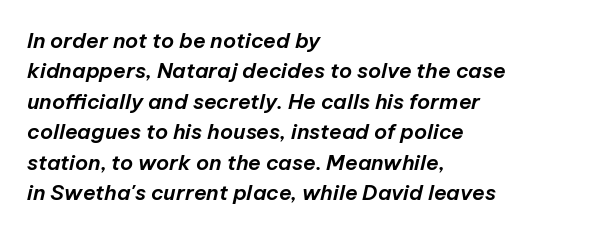
{"italic": "yes", "lean": "right", "slant_degrees": 12, "underline": "no", "align": "left", "line_spacing": "normal", "line_spacing_ratio": 1.45, "letter_spacing": "normal", "letter_spacing_em": 0.0, "glyph_px": 21}
